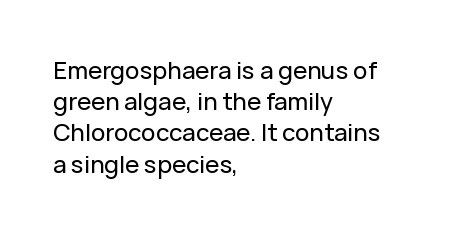
The image shows 24 px text type, upright; set left-aligned, normal line spacing (1.3x), normal letter spacing, not underlined.
